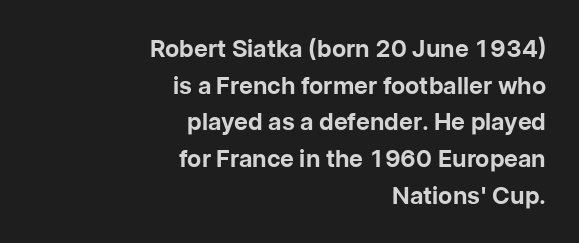
{"italic": "no", "bold": "yes", "underline": "no", "align": "right", "line_spacing": "normal", "line_spacing_ratio": 1.53, "letter_spacing": "normal", "letter_spacing_em": 0.0, "glyph_px": 24}
